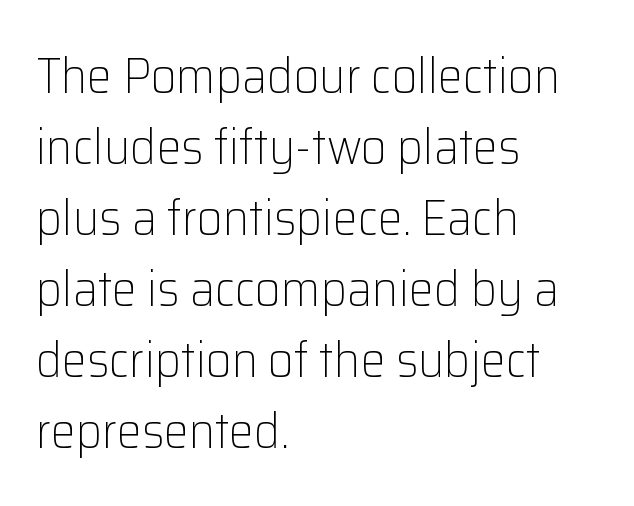
The image shows 50 px light sans-serif type, upright; set left-aligned, normal line spacing (1.42x), normal letter spacing, not underlined; low stroke contrast and a medium x-height.
